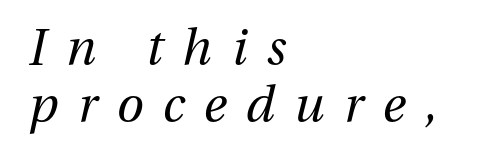
Glyph-to-glyph distance is far greater than everyday printed text. The rendering applies a slant to the glyphs. If you drew a ruler down the left edge, every line would touch it. The glyphs are unaccompanied by any horizontal stroke below them. These lines are rendered in a variable-pitch font. Weight: regular or lighter.
